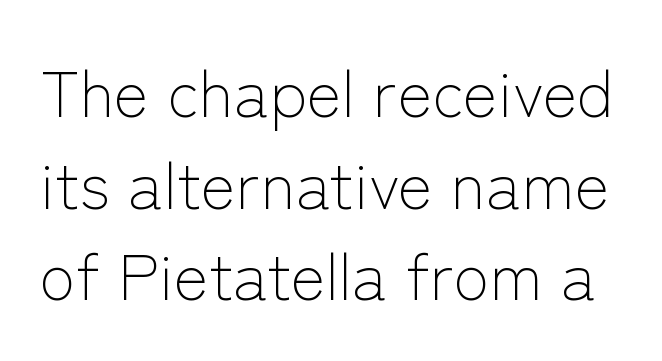
The image shows 66 px light sans-serif type, upright; set normal line spacing (1.39x), normal letter spacing, not underlined; low stroke contrast and a medium x-height.
